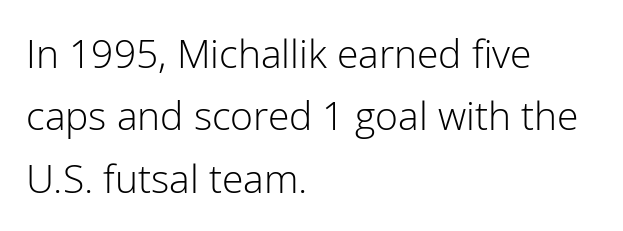
{"serif": "no", "italic": "no", "bold": "no", "weight": "light", "width": "normal", "stroke_contrast": "low", "x_height": "medium", "monospaced": "no", "underline": "no", "align": "left", "line_spacing": "normal", "line_spacing_ratio": 1.6, "letter_spacing": "normal", "letter_spacing_em": 0.0, "glyph_px": 39}
